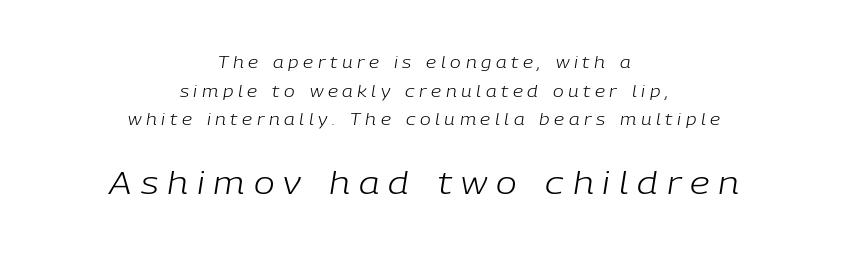
Q: Is the text bold? A: No.
Q: Is the text italic (slanted)? A: Yes, it leans right by about 9 degrees.
Q: Is the text underlined? A: No.
Q: How is the paragraph aligned? A: Centered.
Q: Is the spacing between letters normal or unusually wide? A: Unusually wide.
Q: Which block of text is set in a larger size, the first (top) or the second (bottom)? A: The second (bottom) one.
Q: Width (condensed, normal, or wide)? A: Normal.
Q: Stroke contrast? A: Low.
Q: x-height? A: Medium.
Q: Monospaced? A: No.
